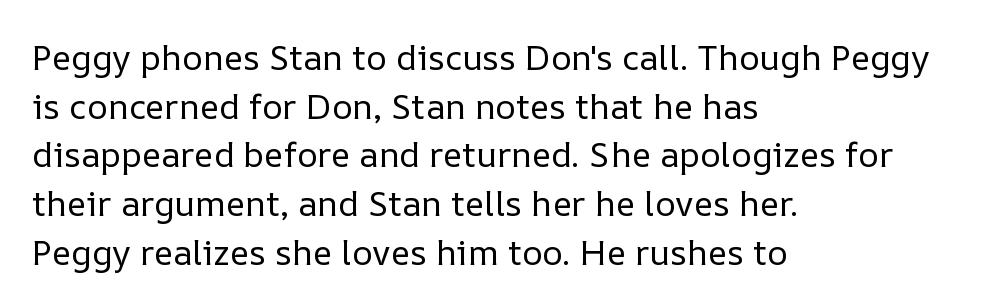
{"italic": "no", "bold": "no", "weight": "regular", "width": "normal", "stroke_contrast": "low", "x_height": "medium", "monospaced": "no", "underline": "no", "align": "left", "line_spacing": "normal", "line_spacing_ratio": 1.39, "letter_spacing": "normal", "letter_spacing_em": 0.0, "glyph_px": 35}
